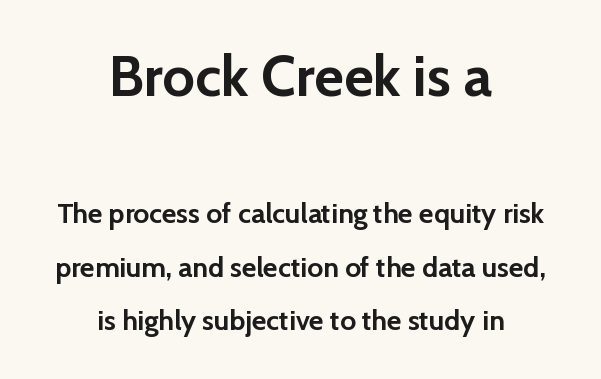
The baseline area is clear. Notice the wide empty band between every row — that's loose leading. The type is set solid horizontally, with unmodified tracking. Classification — sans serif.
